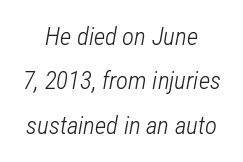
The image shows 25 px text type, italic (leaning right); set centered, line spacing 1.78x, normal letter spacing, not underlined.
